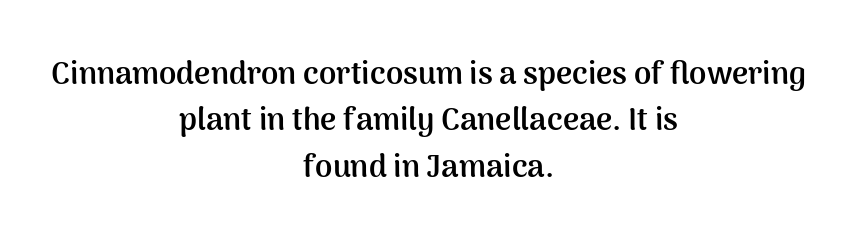
The image shows 31 px semibold sans-serif type, upright; set centered, normal line spacing (1.5x), normal letter spacing, not underlined; medium stroke contrast and a medium x-height.
